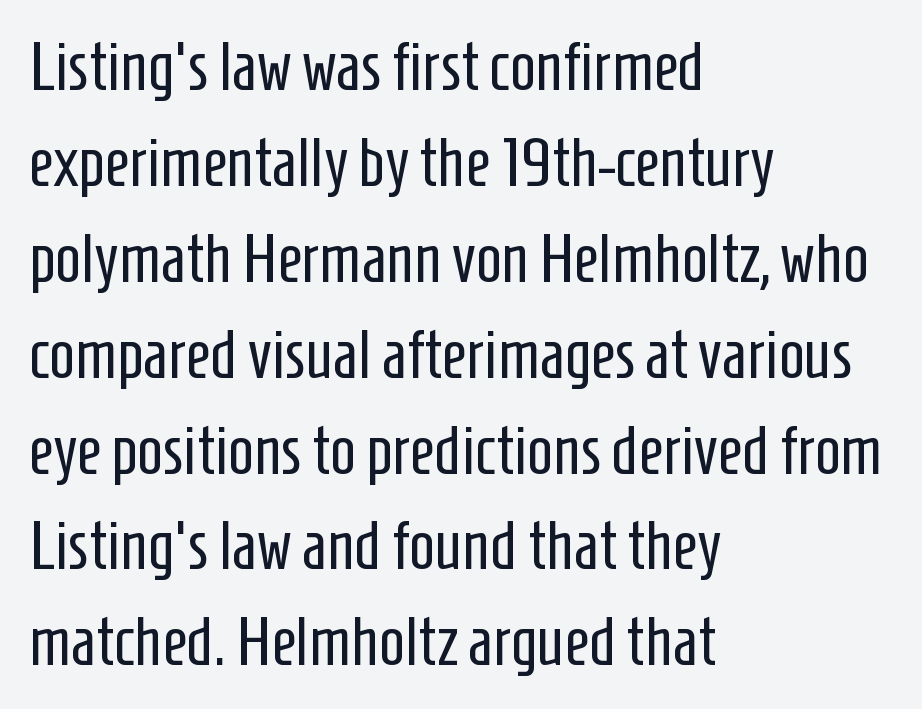
Q: Is the text bold? A: No.
Q: Is the text italic (slanted)? A: No, it is upright.
Q: Is the typeface a serif or a sans-serif typeface? A: Sans-serif.
Q: Is the text underlined? A: No.
Q: How is the paragraph aligned? A: Left-aligned.
Q: Is the spacing between letters normal or unusually wide? A: Normal.
Q: Is the spacing between lines tight, normal or loose? A: Normal.
Q: Width (condensed, normal, or wide)? A: Condensed.
Q: Stroke contrast? A: Low.
Q: x-height? A: Medium.
Q: Monospaced? A: No.
